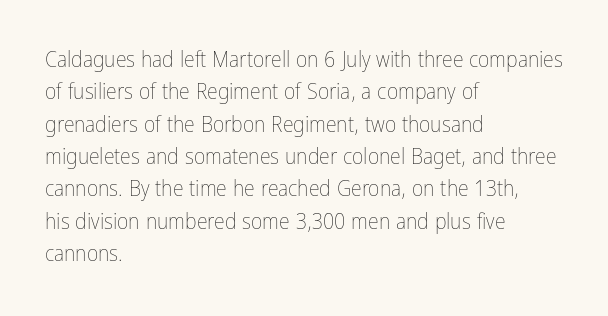
{"italic": "no", "bold": "no", "underline": "no", "align": "left", "line_spacing": "normal", "line_spacing_ratio": 1.47, "letter_spacing": "normal", "letter_spacing_em": 0.0, "glyph_px": 22}
